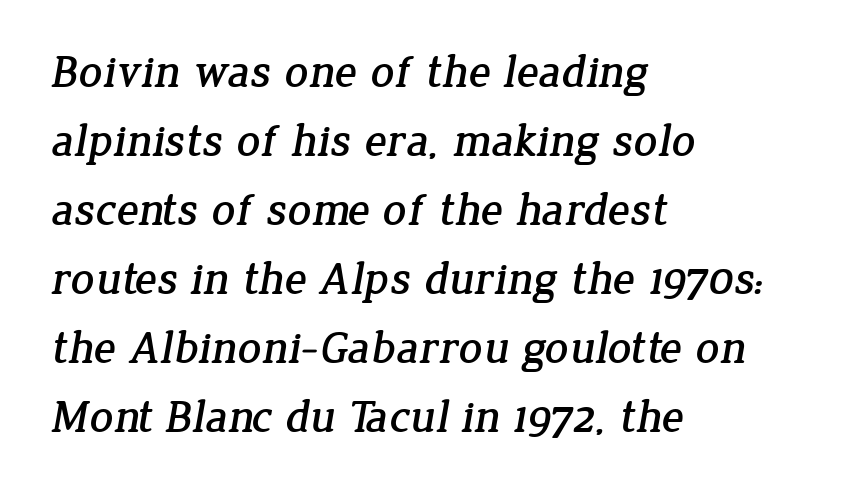
{"serif": "yes", "width": "normal", "stroke_contrast": "low", "x_height": "medium", "monospaced": "no", "underline": "no", "align": "left", "line_spacing": "normal", "line_spacing_ratio": 1.5, "letter_spacing": "normal", "letter_spacing_em": 0.0, "glyph_px": 46}
